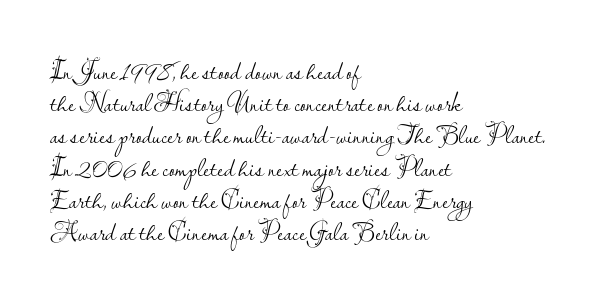
{"bold": "no", "underline": "no", "align": "left", "line_spacing_ratio": 1.24, "letter_spacing": "normal", "letter_spacing_em": 0.0, "glyph_px": 26}
